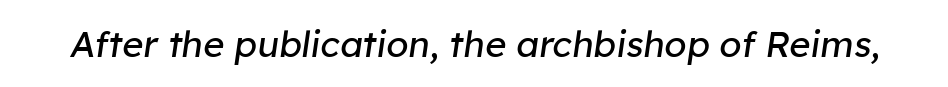
The image shows 36 px regular-weight type, italic (leaning right); set normal letter spacing, not underlined; low stroke contrast and a medium x-height.
